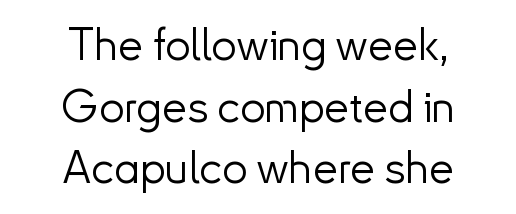
The lines in this sample share a center point and differ in where they start and stop. No heavy texture on the line: the type isn't bold. This is roman type, the default non-slanted kind. Look at the bottom of the vertical strokes: they stop flat, with no serifs.
